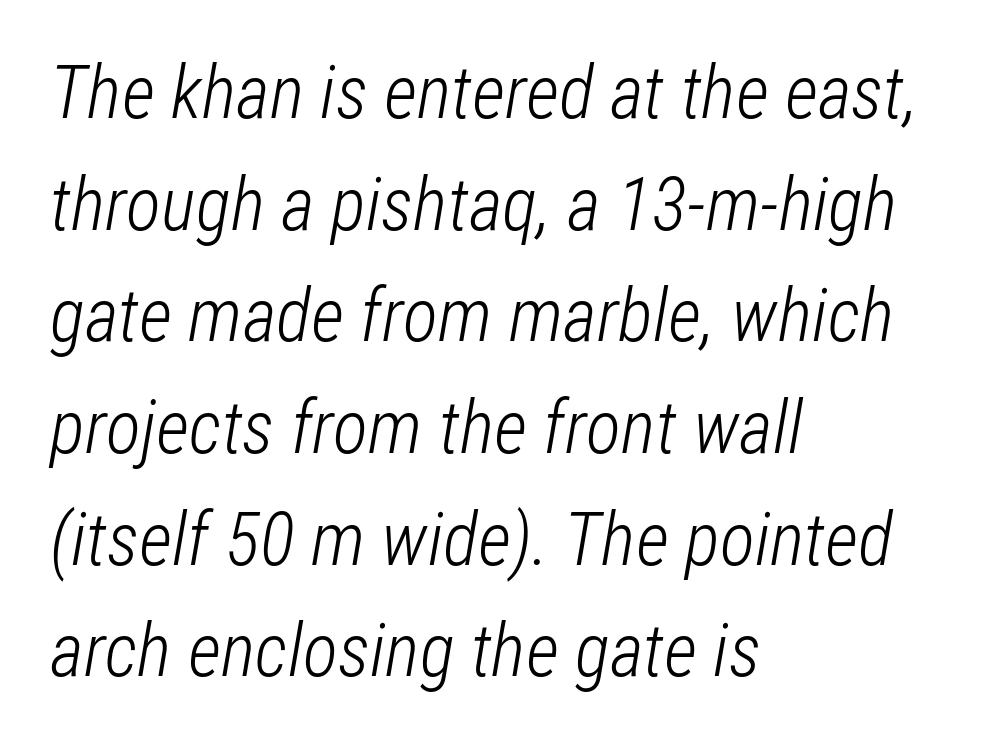
Ink coverage per letter is moderate at most. The face used here has a pronounced slope to its letters. The face used here is proportionally spaced, like ordinary book or web type. Rows of type keep a routine distance in the vertical direction. In CSS terms this would be text-align: left. The gaps between neighbouring characters are ordinary and unremarkable.
